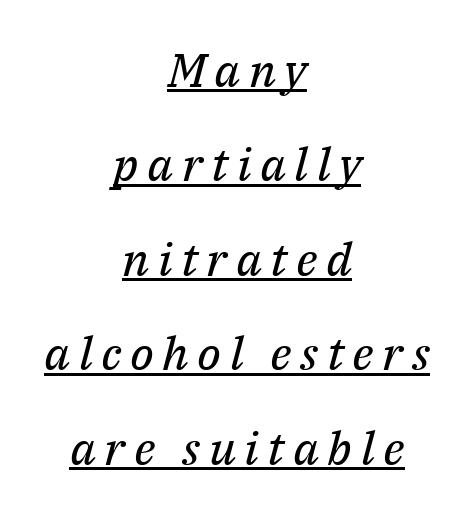
In terms of leading, this rendering errs on the spacious side. Heft: none added — not bold. Designer's note — italics engaged. Caption: multi-line text, centered on the measure. The characters display serif detailing at their extremities.
